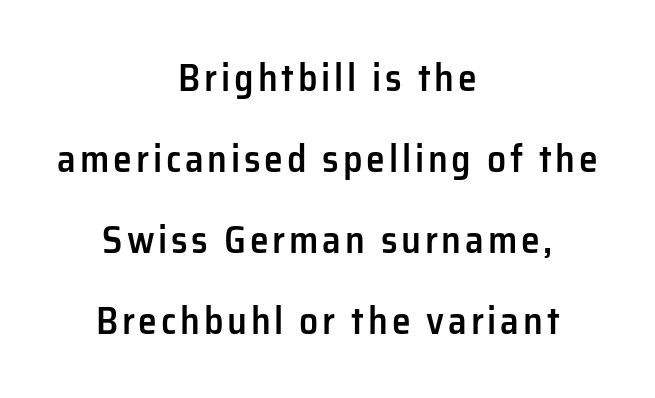
The glyphs have the mass of a demibold cut, below bold. The lines in this sample share a center point and differ in where they start and stop. Leading is clearly above the norm, producing a sparse column. No italicization has been applied; the sample stays upright.
